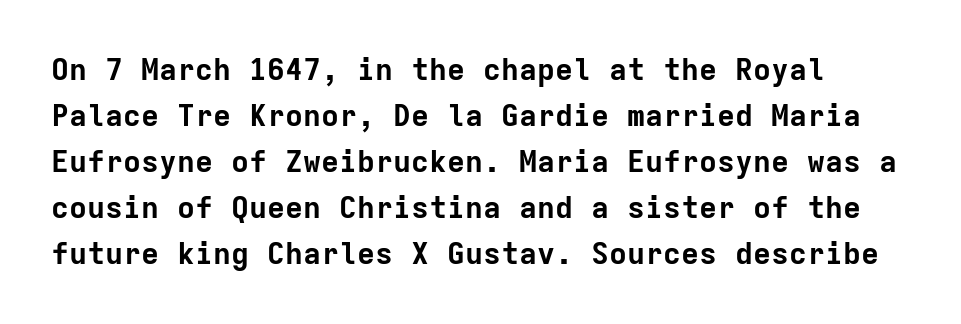
The image shows 30 px bold sans-serif type, upright, monospaced; set normal line spacing (1.53x), normal letter spacing, not underlined; low stroke contrast and a medium x-height.
